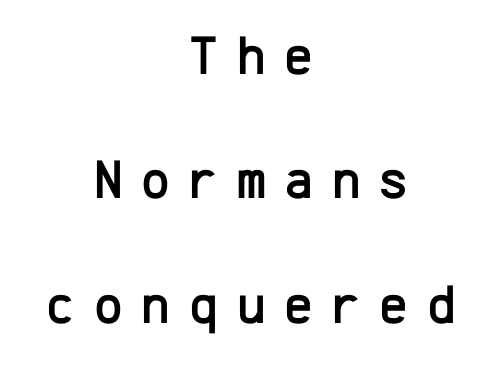
The image shows 55 px sans-serif type, upright, monospaced; set centered, loose line spacing (2.26x), unusually wide letter spacing (+0.34 em), not underlined; low stroke contrast and a medium x-height.
